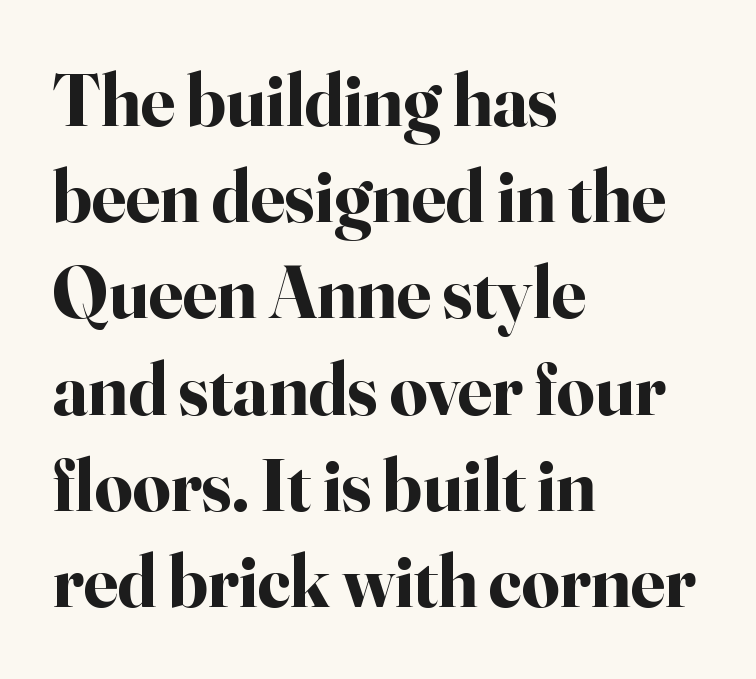
{"serif": "yes", "italic": "no", "bold": "yes", "weight": "bold", "width": "normal", "stroke_contrast": "high", "x_height": "small", "monospaced": "no", "underline": "no", "align": "left", "line_spacing": "normal", "line_spacing_ratio": 1.3, "letter_spacing": "normal", "letter_spacing_em": 0.0, "glyph_px": 74}
